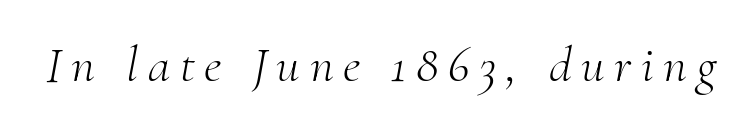
The axis of the letterforms is tilted away from vertical. Weight: in the light-to-regular range. Only glyphs here, with clear space below each row. The rendering uses natural spacing where letterforms have individual widths. Does the type have serifs? Yes, each stem ends in a small foot.
